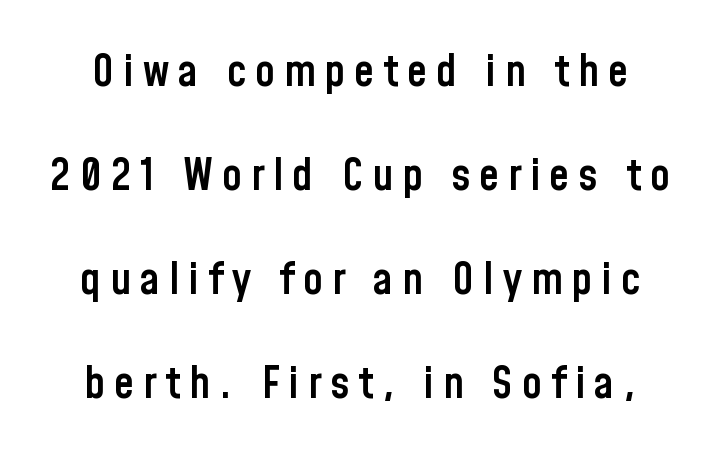
Weight: semibold (demi). In terms of letterform style, serifs are entirely absent. Check under the words: just untouched page. Summary of vertical rhythm: relaxed, with wide interline spacing. Ordinary non-slanted type is in use. A typesetter would call this proportional, since set widths differ per character.
